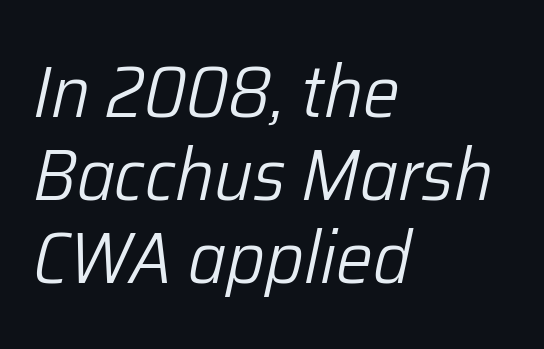
Q: Is the text bold? A: No.
Q: Is the text italic (slanted)? A: Yes, it leans right by about 12 degrees.
Q: Is the text underlined? A: No.
Q: How is the paragraph aligned? A: Left-aligned.
Q: Is the spacing between letters normal or unusually wide? A: Normal.
Q: Is the spacing between lines tight, normal or loose? A: Tight.
Q: Width (condensed, normal, or wide)? A: Normal.
Q: Stroke contrast? A: Low.
Q: x-height? A: Medium.
Q: Monospaced? A: No.
